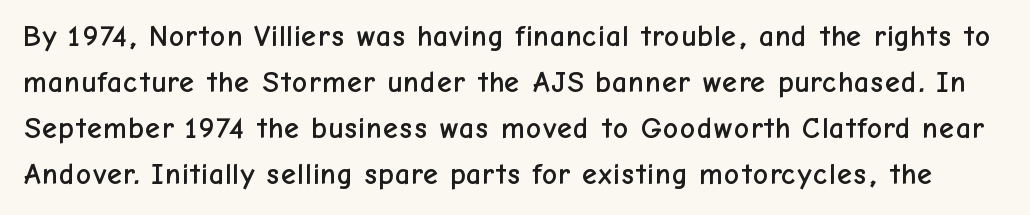
{"serif": "no", "italic": "no", "width": "normal", "stroke_contrast": "low", "x_height": "medium", "monospaced": "no", "underline": "no", "line_spacing": "normal", "line_spacing_ratio": 1.53, "letter_spacing": "normal", "letter_spacing_em": 0.0, "glyph_px": 30}
